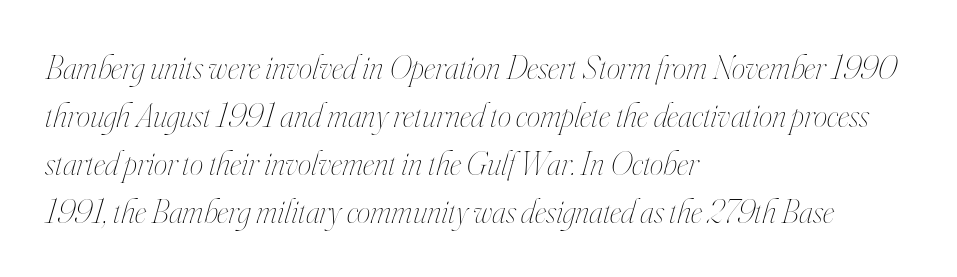
The image shows 34 px thin, condensed type, italic (leaning right); set left-aligned, normal line spacing (1.41x), normal letter spacing, not underlined; high stroke contrast and a small x-height.
